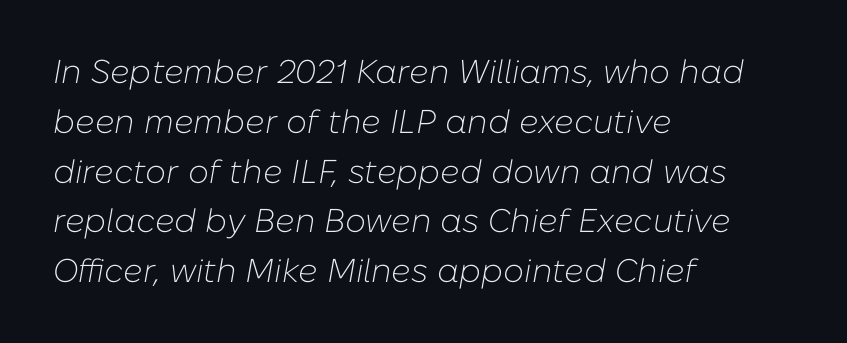
{"italic": "yes", "lean": "right", "slant_degrees": 10, "bold": "no", "weight": "light", "width": "normal", "stroke_contrast": "low", "x_height": "medium", "monospaced": "no", "underline": "no", "align": "left", "line_spacing": "normal", "line_spacing_ratio": 1.51, "letter_spacing": "normal", "letter_spacing_em": 0.0, "glyph_px": 33}
